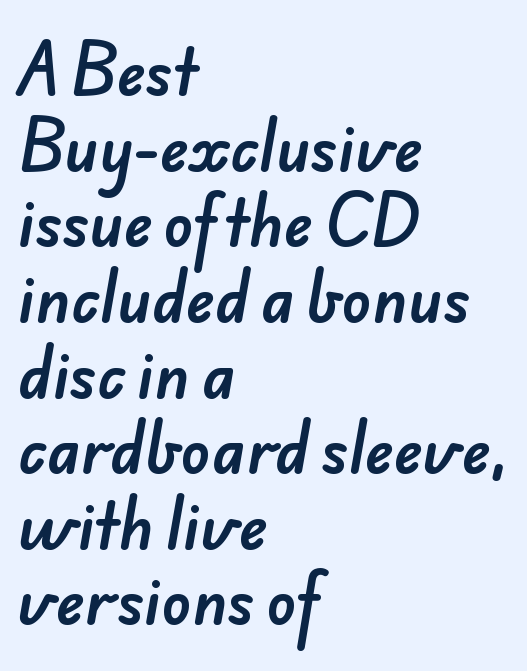
Q: Is the typeface a serif or a sans-serif typeface? A: Sans-serif.
Q: Is the text underlined? A: No.
Q: How is the paragraph aligned? A: Left-aligned.
Q: Is the spacing between letters normal or unusually wide? A: Normal.
Q: Width (condensed, normal, or wide)? A: Normal.
Q: Stroke contrast? A: Low.
Q: x-height? A: Small.
Q: Monospaced? A: No.
